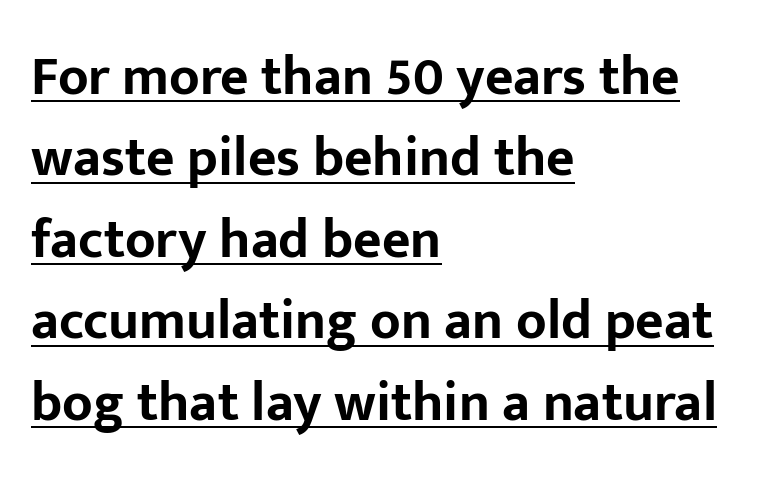
Q: Is the text bold? A: Yes.
Q: Is the text italic (slanted)? A: No, it is upright.
Q: Is the typeface a serif or a sans-serif typeface? A: Sans-serif.
Q: Is the text underlined? A: Yes.
Q: How is the paragraph aligned? A: Left-aligned.
Q: Is the spacing between letters normal or unusually wide? A: Normal.
Q: Is the spacing between lines tight, normal or loose? A: Normal.
Q: Width (condensed, normal, or wide)? A: Normal.
Q: Stroke contrast? A: Low.
Q: x-height? A: Medium.
Q: Monospaced? A: No.
